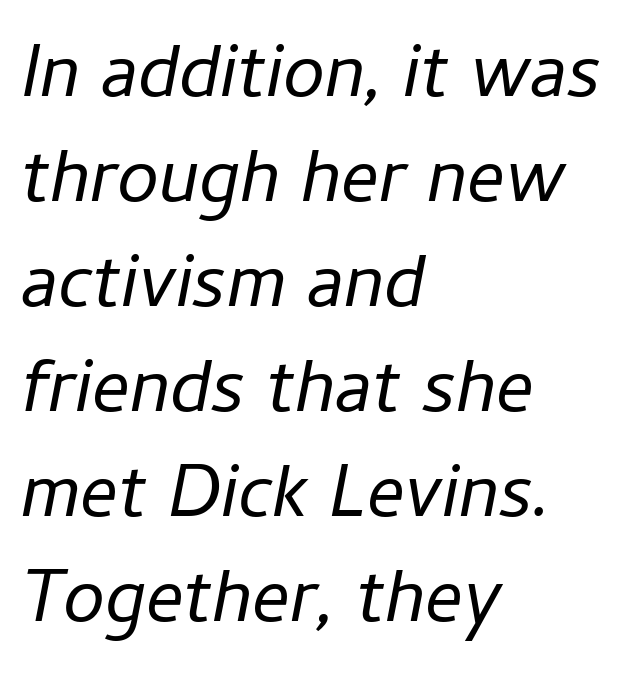
The image shows 75 px regular-weight type, italic (leaning right); set left-aligned, normal line spacing (1.4x), normal letter spacing, not underlined; low stroke contrast and a medium x-height.
